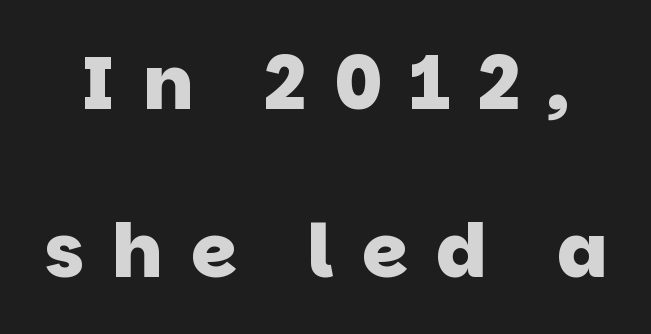
Is the type bold? Yes — the strokes are clearly thick and heavy. Note the varied advance widths — an 'i' is clearly narrower than an 'm'. Underlining? Definitely not there. How are the letters spaced? Widely, with obvious added tracking. Does the type have serifs? No, each stem ends abruptly. Leading is clearly above the norm, producing a sparse column.
